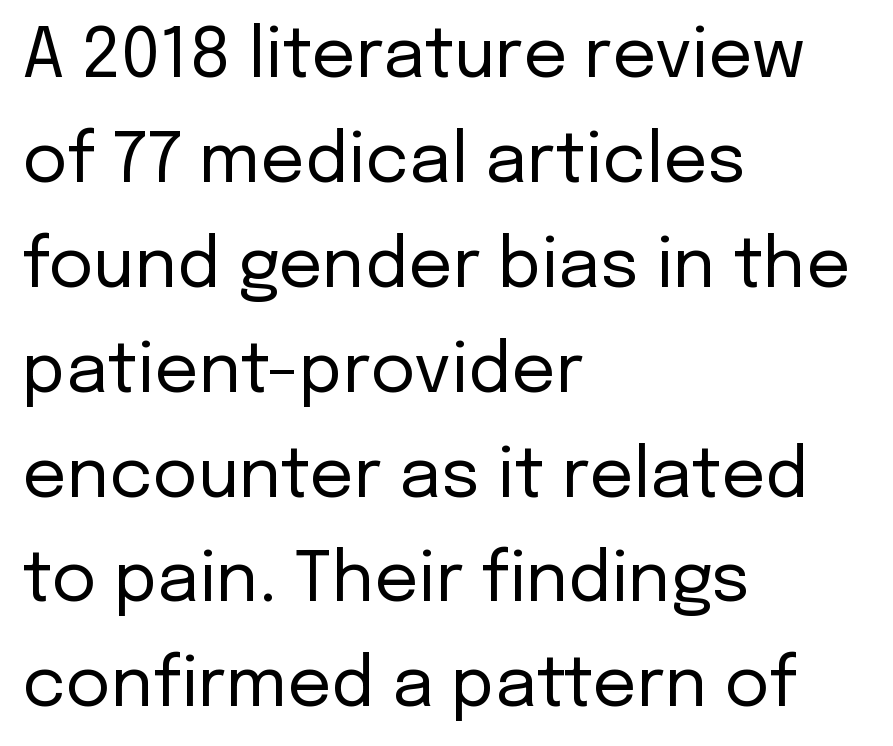
Typeset ragged right — the left edge is the straight one. A typesetter would call this proportional, since set widths differ per character. Do the letters lean? They stand straight. The words here are not underlined. These glyphs show unthickened strokes, regular width or finer.
